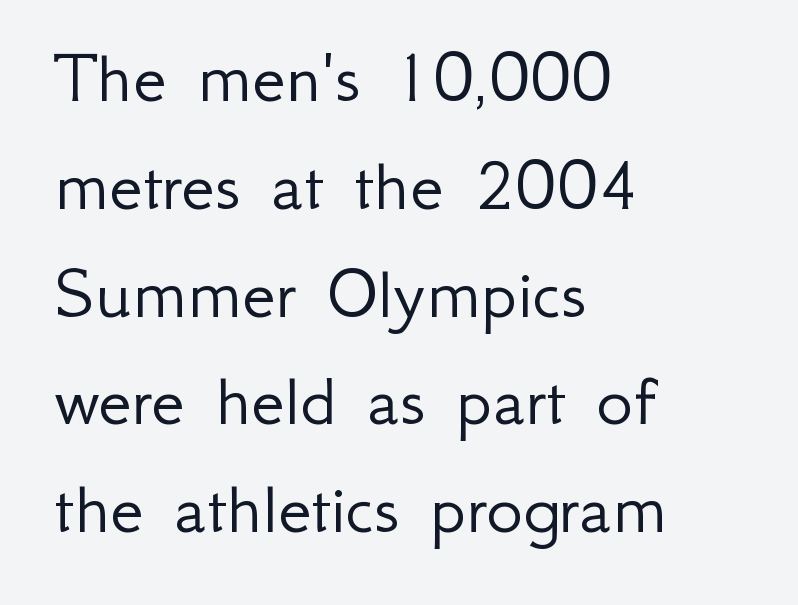
The image shows 77 px light sans-serif type, upright; set left-aligned, normal line spacing (1.4x), normal letter spacing, not underlined; low stroke contrast and a small x-height.
